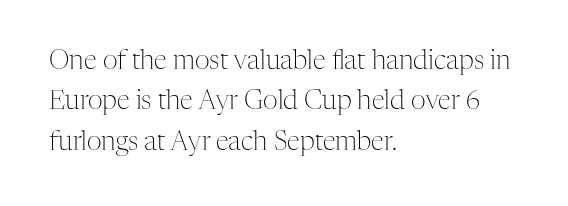
The image shows 26 px text type, upright; set left-aligned, normal line spacing (1.55x), normal letter spacing, not underlined.
